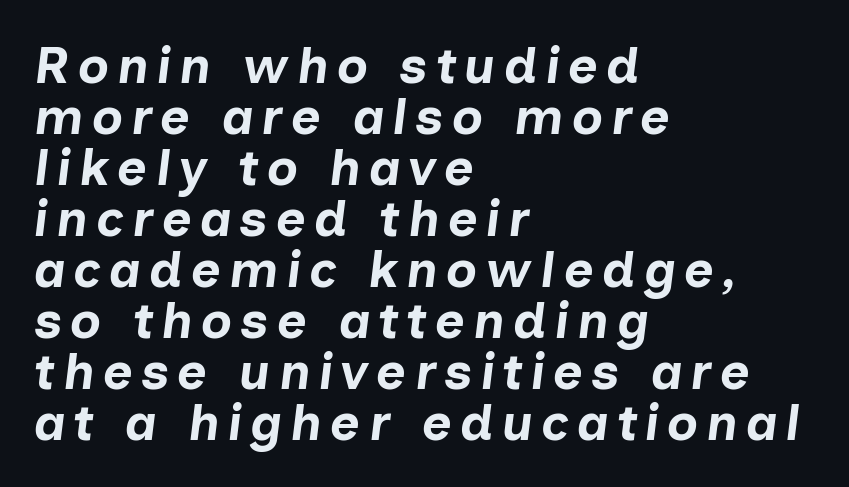
{"italic": "yes", "lean": "right", "slant_degrees": 7, "bold": "yes", "weight": "bold", "width": "normal", "stroke_contrast": "low", "x_height": "medium", "monospaced": "no", "underline": "no", "align": "left", "line_spacing": "tight", "line_spacing_ratio": 1.0, "glyph_px": 51}
